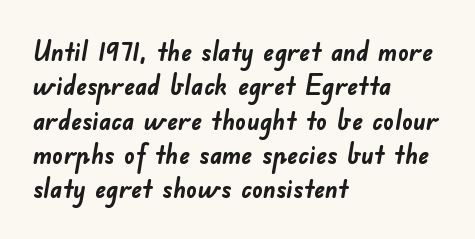
Line beginnings align vertically; line endings do not. Look at the tracking — it's just the regular setting, nothing added. Does the weight exceed regular? Yes, all the way to bold. Bare-footed words on every line. Horizontal bands of white between lines are of average thickness.
